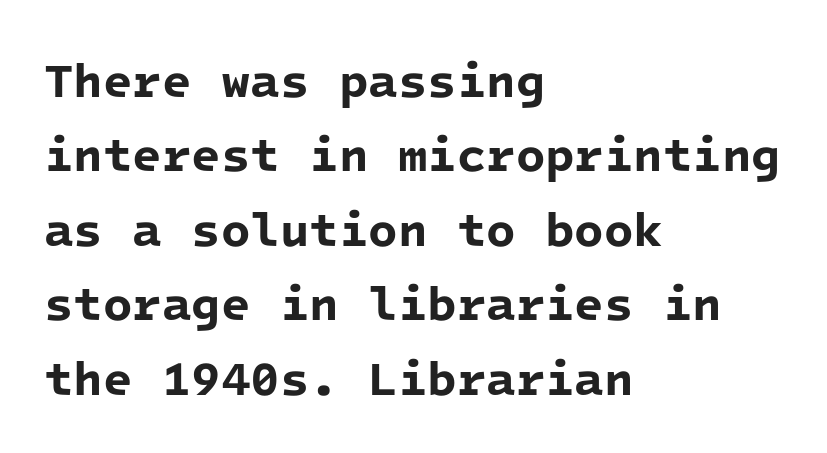
The image shows 48 px bold sans-serif type, monospaced; set left-aligned, normal line spacing (1.55x), normal letter spacing, not underlined; low stroke contrast and a medium x-height.
